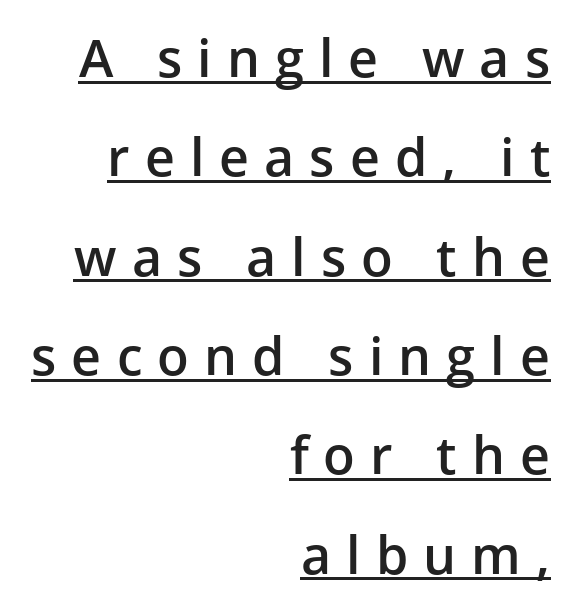
{"serif": "no", "italic": "no", "bold": "semi", "weight": "semibold", "width": "normal", "stroke_contrast": "low", "x_height": "medium", "monospaced": "no", "underline": "yes", "align": "right", "line_spacing": "loose", "line_spacing_ratio": 1.91, "letter_spacing": "wide", "letter_spacing_em": 0.29, "glyph_px": 52}
